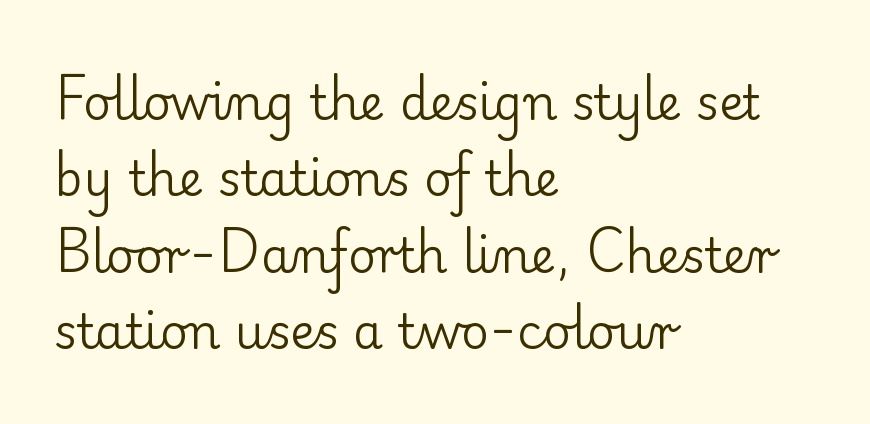
{"serif": "yes", "italic": "no", "bold": "no", "weight": "regular", "width": "normal", "stroke_contrast": "low", "x_height": "small", "monospaced": "no", "underline": "no", "align": "left", "line_spacing": "normal", "line_spacing_ratio": 1.59, "letter_spacing": "normal", "letter_spacing_em": 0.0, "glyph_px": 48}
